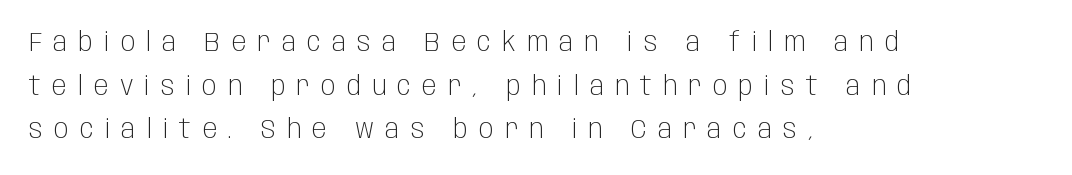
{"italic": "no", "bold": "no", "underline": "no", "align": "left", "line_spacing": "normal", "line_spacing_ratio": 1.62, "letter_spacing": "wide", "letter_spacing_em": 0.41, "glyph_px": 27}
